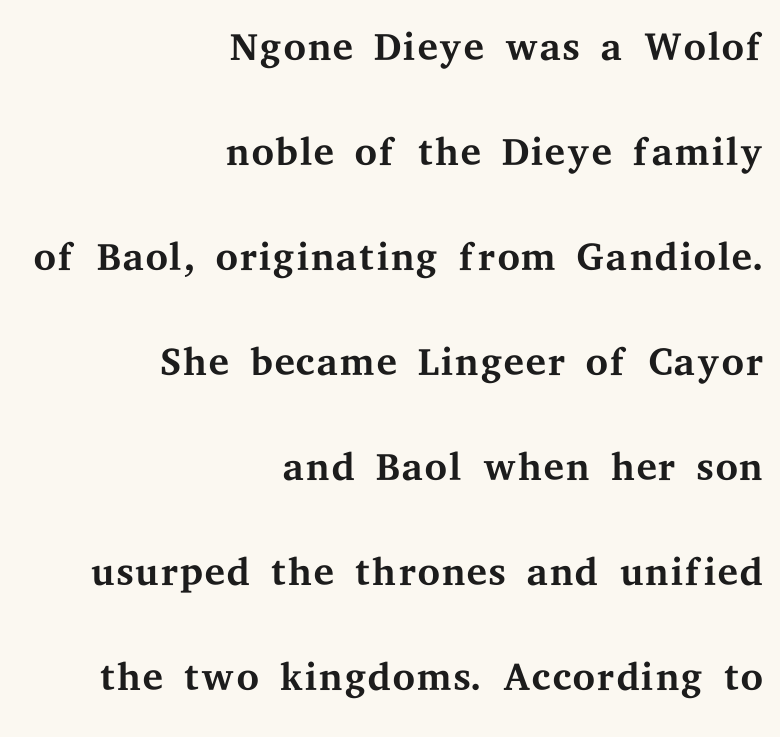
This sample uses plain, unmodified letter spacing. All the whitespace from short lines collects on the left. Here the designer chose a conventional face with non-uniform glyph widths. Nope, not italic — everything's standing straight.
